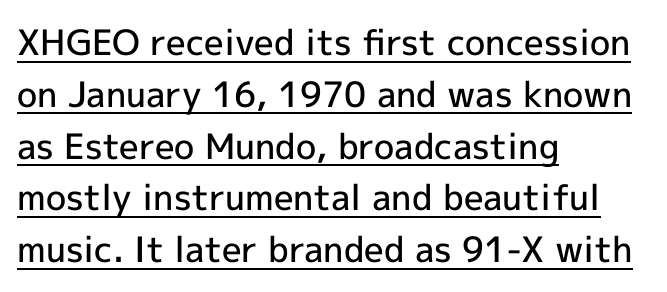
The image shows 35 px semibold sans-serif type, upright; set left-aligned, normal line spacing (1.48x), normal letter spacing, underlined; a medium x-height.
